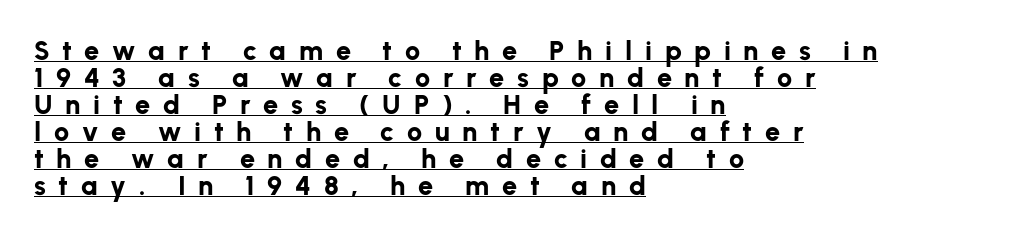
Q: Is the text bold? A: Yes.
Q: Is the text italic (slanted)? A: No, it is upright.
Q: Is the text underlined? A: Yes.
Q: How is the paragraph aligned? A: Left-aligned.
Q: Is the spacing between letters normal or unusually wide? A: Unusually wide.
Q: Is the spacing between lines tight, normal or loose? A: Tight.
